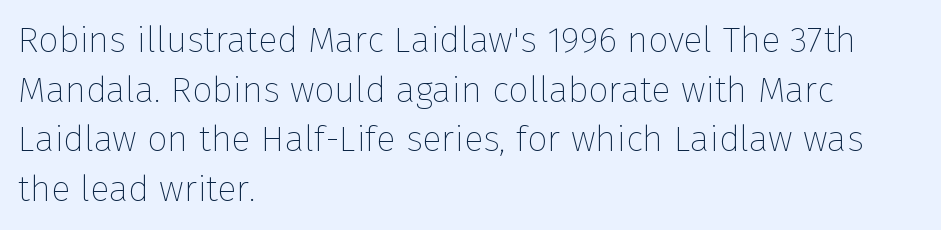
{"serif": "no", "italic": "no", "bold": "no", "weight": "thin", "width": "normal", "stroke_contrast": "low", "x_height": "medium", "monospaced": "no", "underline": "no", "align": "left", "line_spacing": "normal", "line_spacing_ratio": 1.38, "letter_spacing": "normal", "letter_spacing_em": 0.0, "glyph_px": 36}
